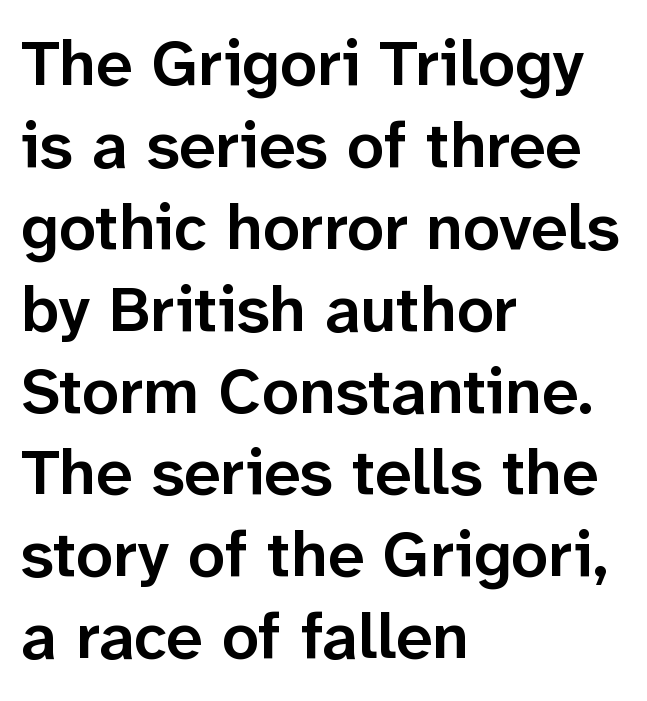
{"serif": "no", "italic": "no", "bold": "semi", "weight": "semibold", "width": "normal", "stroke_contrast": "low", "x_height": "medium", "monospaced": "no", "underline": "no", "align": "left", "line_spacing": "normal", "line_spacing_ratio": 1.26, "letter_spacing": "normal", "letter_spacing_em": 0.0, "glyph_px": 65}
